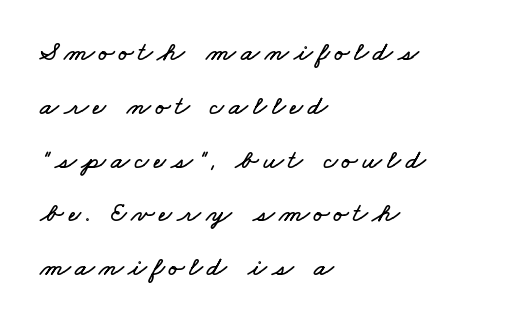
The image shows 28 px wide type; set left-aligned, loose line spacing (1.92x), not underlined; low stroke contrast and a small x-height.
